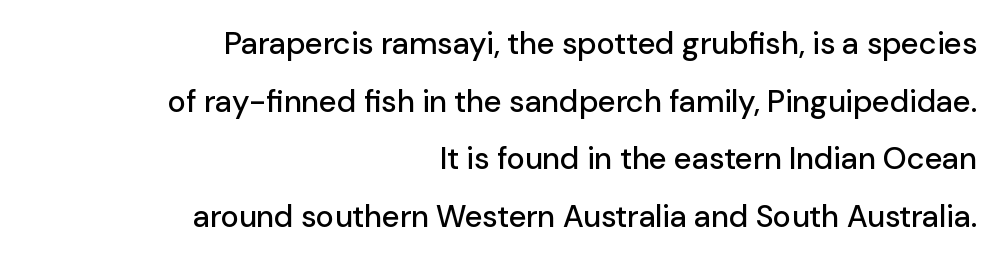
Q: Is the text italic (slanted)? A: No, it is upright.
Q: Is the typeface a serif or a sans-serif typeface? A: Sans-serif.
Q: Is the text underlined? A: No.
Q: How is the paragraph aligned? A: Right-aligned.
Q: Is the spacing between letters normal or unusually wide? A: Normal.
Q: Width (condensed, normal, or wide)? A: Normal.
Q: Stroke contrast? A: Low.
Q: x-height? A: Medium.
Q: Monospaced? A: No.
